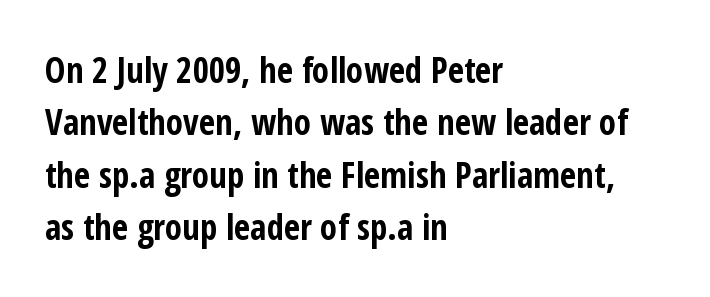
Line starts are locked; line ends wander. Its strokes are broad and dark, the hallmark of bold type. Typographically, this falls in the sans-serif category. You could not count columns in this text — the font is proportionally spaced. Check under the words: just untouched page.
